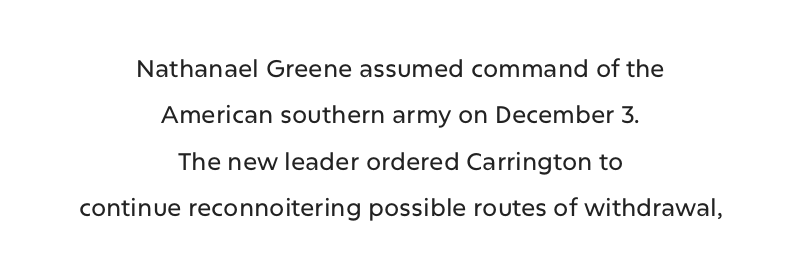
Q: Is the text italic (slanted)? A: No, it is upright.
Q: Is the text underlined? A: No.
Q: How is the paragraph aligned? A: Centered.
Q: Is the spacing between letters normal or unusually wide? A: Normal.
Q: Is the spacing between lines tight, normal or loose? A: Loose.
